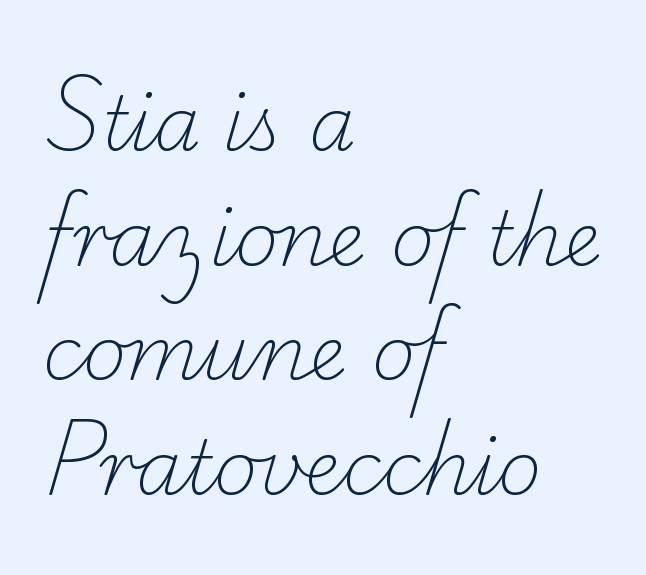
The image shows 75 px light serif type; set left-aligned, normal line spacing (1.53x), normal letter spacing, not underlined; low stroke contrast and a small x-height.
